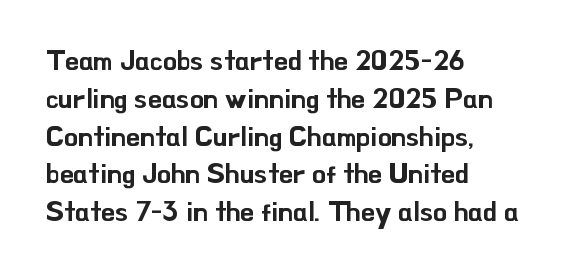
The face used here is rendered with its standard letterfit. Regarding leading, the lines here are spaced in the standard way. Tall strokes in this sample are plumb rather than angled. Plain, unruled lines of type. The letters advance in unequal steps, a hallmark of proportional type.
